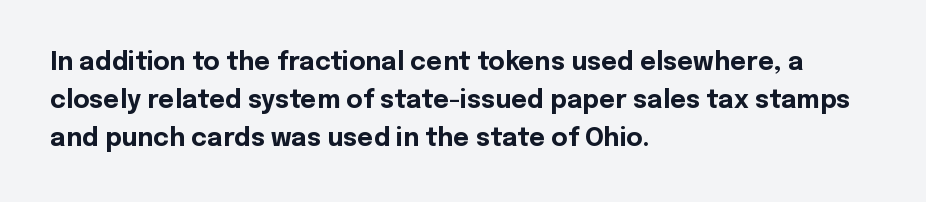
Leftover space on each line is placed entirely after the last word. Normally led — the rows are evenly, conventionally spaced. Type without underlining. Here the glyphs are tracked normally, forming tight word shapes.
